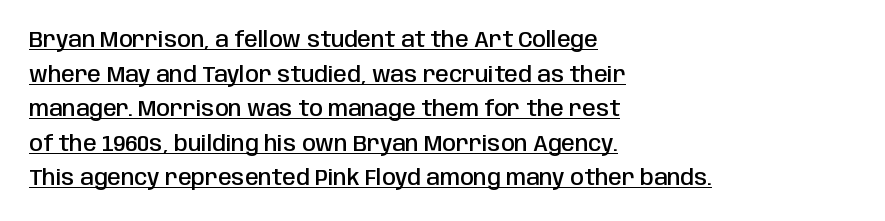
Q: Is the text bold? A: Semi-bold.
Q: Is the text italic (slanted)? A: No, it is upright.
Q: Is the text underlined? A: Yes.
Q: How is the paragraph aligned? A: Left-aligned.
Q: Is the spacing between letters normal or unusually wide? A: Normal.
Q: Is the spacing between lines tight, normal or loose? A: Normal.
